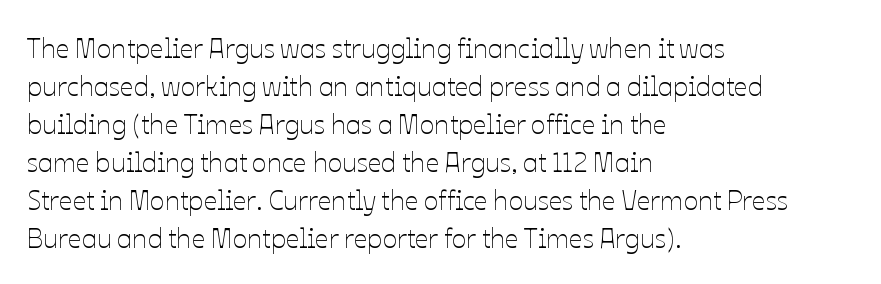
Q: Is the text bold? A: No.
Q: Is the text italic (slanted)? A: No, it is upright.
Q: Is the text underlined? A: No.
Q: How is the paragraph aligned? A: Left-aligned.
Q: Is the spacing between letters normal or unusually wide? A: Normal.
Q: Is the spacing between lines tight, normal or loose? A: Normal.
